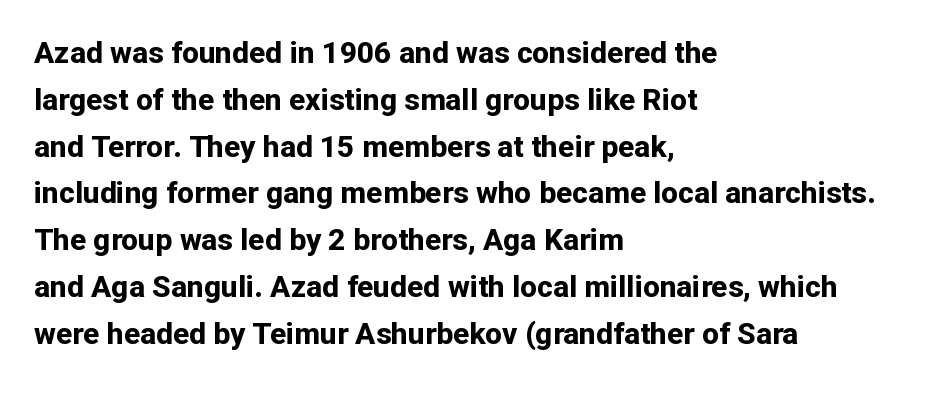
Underlining? Definitely not there. Proportional: the letters do not fall into vertical columns. Typeset ragged right — the left edge is the straight one. These lines keep a tight, regular rhythm from letter to letter. Chunky letters — that's bold for sure. The type family on display is of the sans-serif kind.
